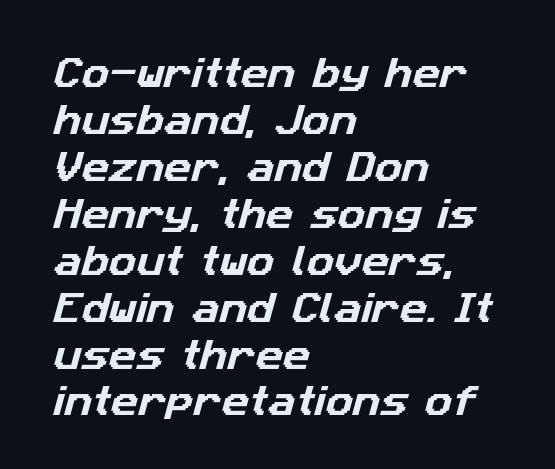
Q: Is the typeface a serif or a sans-serif typeface? A: Sans-serif.
Q: Is the text underlined? A: No.
Q: How is the paragraph aligned? A: Left-aligned.
Q: Is the spacing between letters normal or unusually wide? A: Normal.
Q: Is the spacing between lines tight, normal or loose? A: Normal.
Q: Width (condensed, normal, or wide)? A: Normal.
Q: Stroke contrast? A: Low.
Q: x-height? A: Medium.
Q: Monospaced? A: No.
